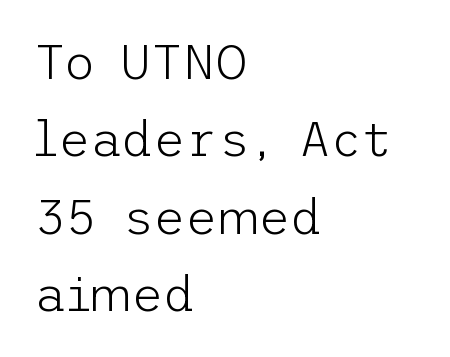
Q: Is the text bold? A: No.
Q: Is the text italic (slanted)? A: No, it is upright.
Q: Is the typeface a serif or a sans-serif typeface? A: Sans-serif.
Q: Is the text underlined? A: No.
Q: How is the paragraph aligned? A: Left-aligned.
Q: Is the spacing between letters normal or unusually wide? A: Normal.
Q: Is the spacing between lines tight, normal or loose? A: Normal.
Q: Width (condensed, normal, or wide)? A: Normal.
Q: Stroke contrast? A: Low.
Q: x-height? A: Medium.
